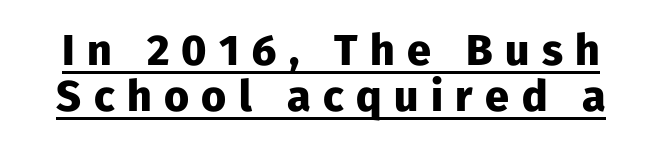
Varying glyph widths throughout — classic text-font behaviour. This sample carries an underscore along the baseline area. Bold? Absolutely — the strokes are thick and heavy. It's the straight-up-and-down kind of type. The tracking reads as deliberately expanded to a designer's eye.
